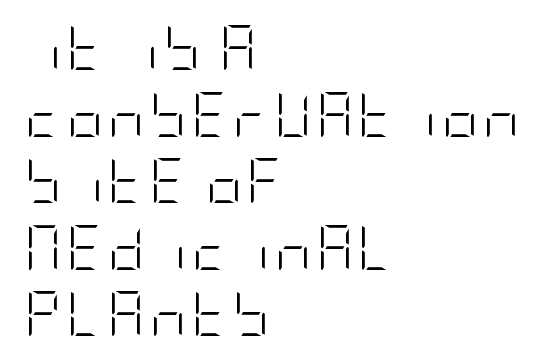
Q: Is the text bold? A: No.
Q: Is the text italic (slanted)? A: No, it is upright.
Q: Is the typeface a serif or a sans-serif typeface? A: Sans-serif.
Q: Is the text underlined? A: No.
Q: How is the paragraph aligned? A: Left-aligned.
Q: Is the spacing between lines tight, normal or loose? A: Normal.
Q: Width (condensed, normal, or wide)? A: Condensed.
Q: Stroke contrast? A: Low.
Q: x-height? A: Large.
